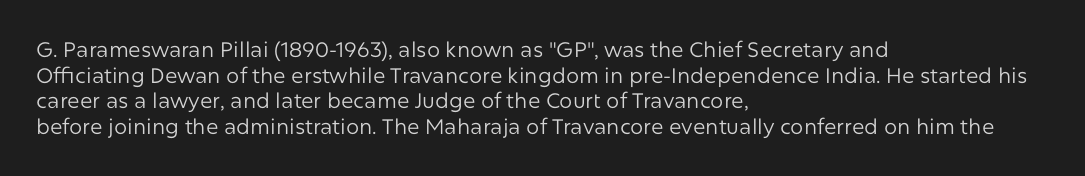
Does extra space separate the letters? No, they use regular spacing. The passage is arranged the way most books set body copy — flush left. The area under the type is left untouched. The face looks like a standard text weight, possibly lighter. Notice how the stems are strictly vertical — no italics here.
